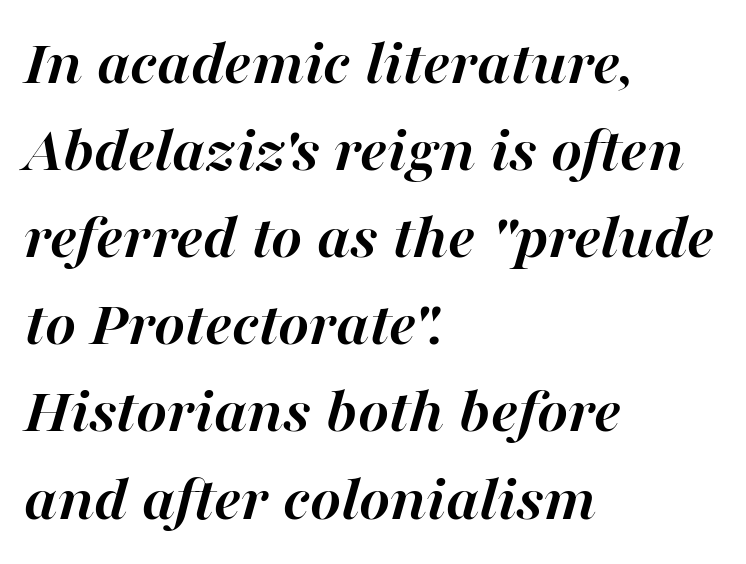
The image shows 66 px semibold type, italic (leaning right); set left-aligned, normal line spacing (1.32x), normal letter spacing, not underlined; high stroke contrast and a medium x-height.
